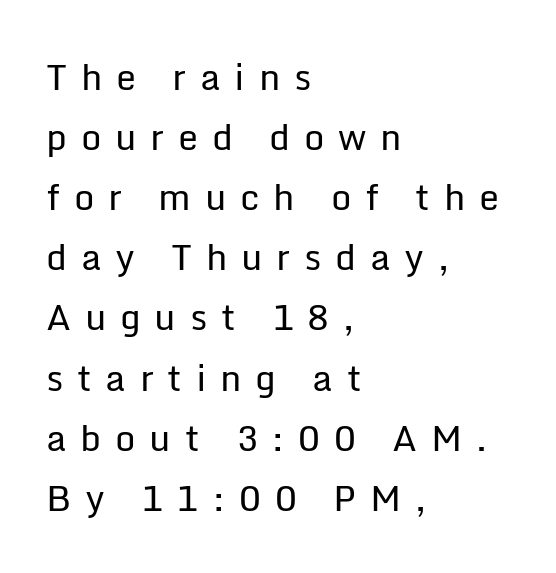
The image shows 36 px regular-weight sans-serif type, upright; set left-aligned, normal line spacing (1.67x), unusually wide letter spacing (+0.38 em), not underlined; low stroke contrast and a medium x-height.
